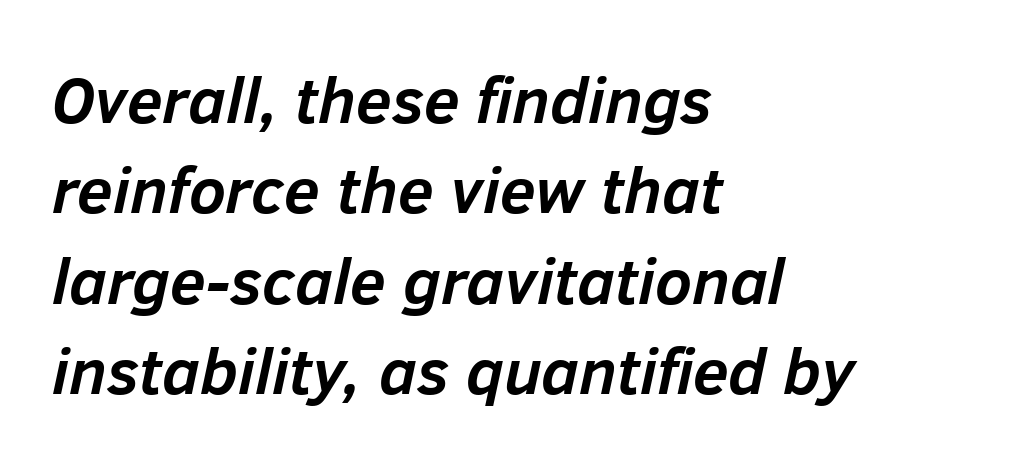
The image shows 65 px semibold type, italic (leaning right); set left-aligned, normal line spacing (1.39x), normal letter spacing, not underlined; low stroke contrast and a medium x-height.
